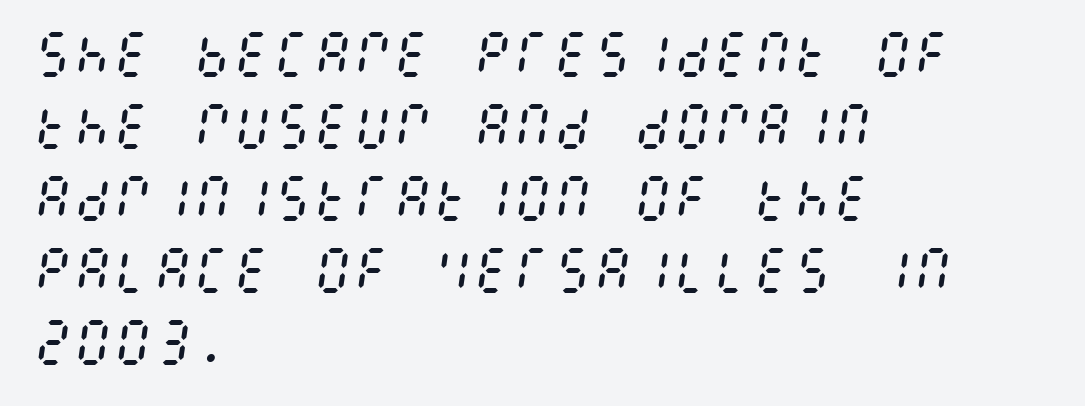
The image shows 50 px regular-weight, condensed type, italic (leaning right); set left-aligned, normal line spacing (1.44x), normal letter spacing, not underlined; medium stroke contrast and a large x-height.
